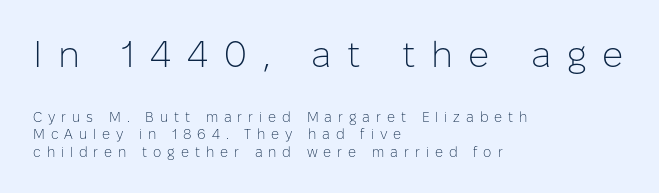
Students, observe: this is what conventionally led text looks like. It's the straight-up-and-down kind of type. In terms of letterspacing, this is a distinctly airy, spread setting. Type size steps down from the first block to the second. Stroke mass is kept to a normal reading level or below.
